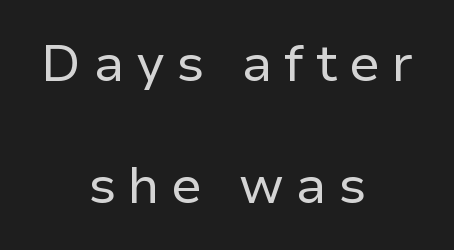
The image shows 52 px regular-weight sans-serif type, upright; set centered, loose line spacing (2.34x), unusually wide letter spacing (+0.22 em), not underlined; low stroke contrast and a medium x-height.
